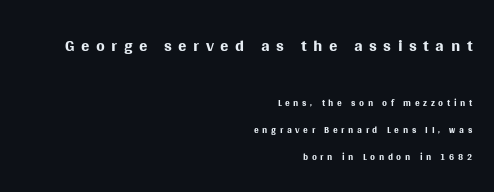
The image shows 25 px text type, upright; set right-aligned, loose line spacing (1.9x), unusually wide letter spacing (+0.26 em), not underlined; the first (top) block is 1.79x larger.
